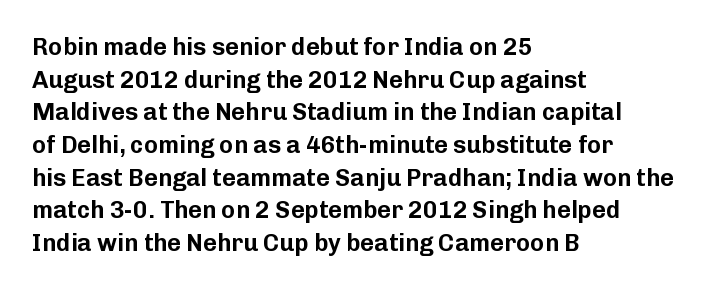
The image shows 24 px text type, upright; set left-aligned, normal line spacing (1.36x), normal letter spacing, not underlined.
